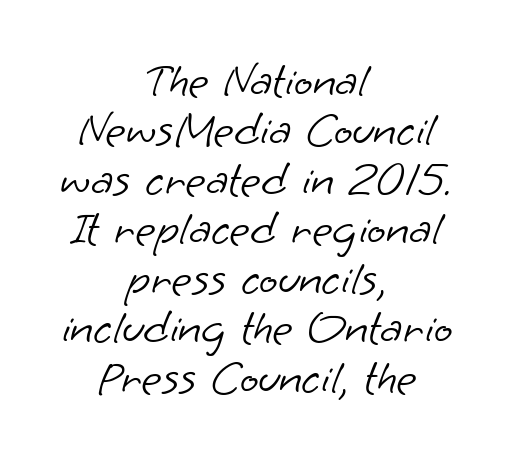
{"serif": "no", "bold": "no", "weight": "light", "width": "normal", "stroke_contrast": "low", "x_height": "small", "monospaced": "no", "underline": "no", "align": "center", "line_spacing": "tight", "line_spacing_ratio": 1.01, "letter_spacing": "normal", "letter_spacing_em": 0.0, "glyph_px": 49}
